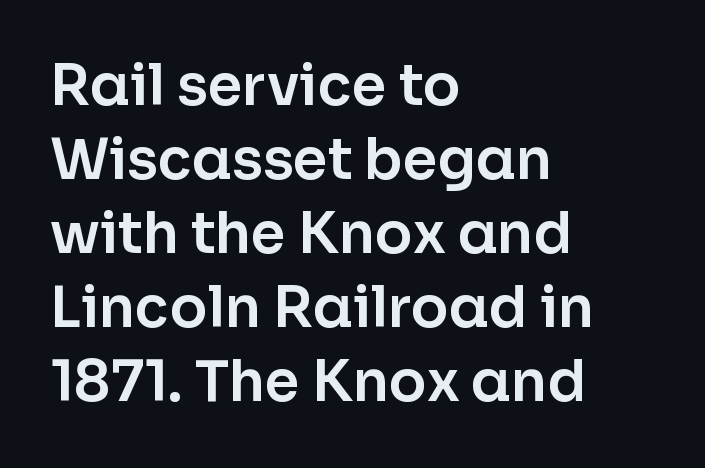
Q: Is the text italic (slanted)? A: No, it is upright.
Q: Is the typeface a serif or a sans-serif typeface? A: Sans-serif.
Q: Is the text underlined? A: No.
Q: How is the paragraph aligned? A: Left-aligned.
Q: Is the spacing between letters normal or unusually wide? A: Normal.
Q: Is the spacing between lines tight, normal or loose? A: Normal.
Q: Width (condensed, normal, or wide)? A: Normal.
Q: Stroke contrast? A: Low.
Q: x-height? A: Medium.
Q: Monospaced? A: No.
